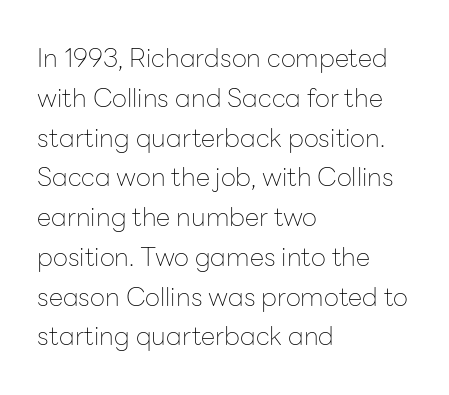
Nobody touched the tracking dial on this one. Line starts are locked; line ends wander. The block of text has a typical density, with ordinary space between rows. The glyphs are unaccompanied by any horizontal stroke below them. Notice how the stems are strictly vertical — no italics here. These glyphs show unthickened strokes, regular width or finer.
